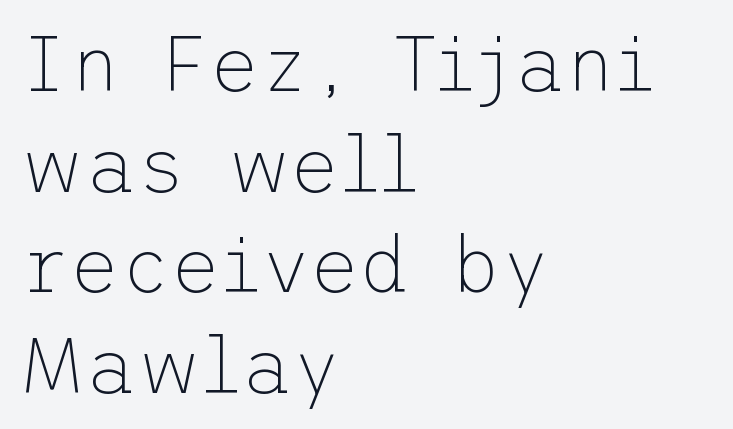
How are the letters spaced? Ordinarily, with no added tracking. Style check: upright. This reads as an unemphasized weight, regular at the heaviest. The glyphs in this specimen are sans serif.
